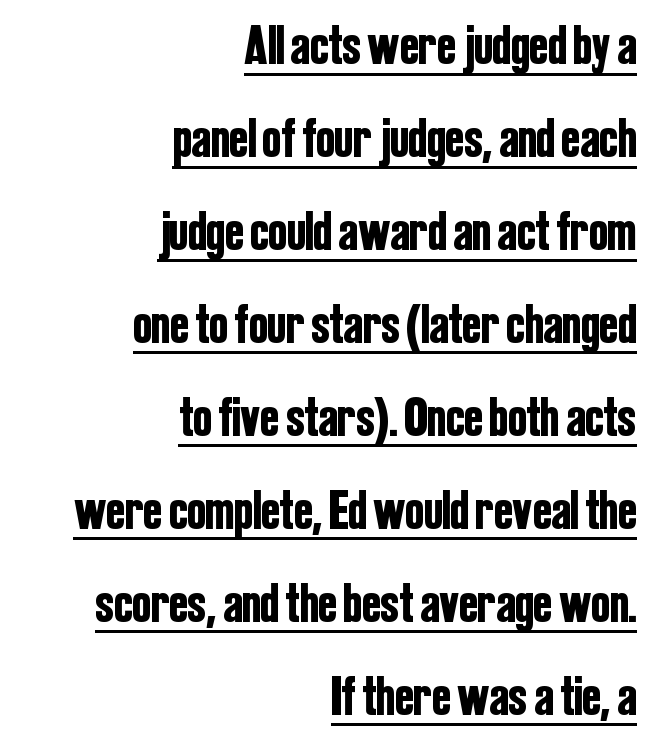
Q: Is the text italic (slanted)? A: No, it is upright.
Q: Is the typeface a serif or a sans-serif typeface? A: Sans-serif.
Q: Is the text underlined? A: Yes.
Q: How is the paragraph aligned? A: Right-aligned.
Q: Is the spacing between letters normal or unusually wide? A: Normal.
Q: Is the spacing between lines tight, normal or loose? A: Normal.
Q: Width (condensed, normal, or wide)? A: Condensed.
Q: Stroke contrast? A: Low.
Q: x-height? A: Medium.
Q: Monospaced? A: No.
